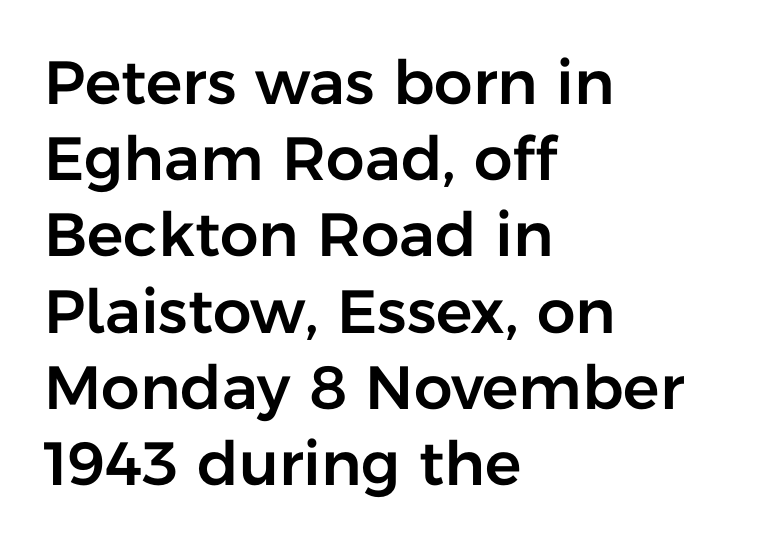
{"serif": "no", "italic": "no", "width": "normal", "stroke_contrast": "low", "x_height": "medium", "monospaced": "no", "underline": "no", "align": "left", "line_spacing": "normal", "line_spacing_ratio": 1.25, "letter_spacing": "normal", "letter_spacing_em": 0.0, "glyph_px": 61}
